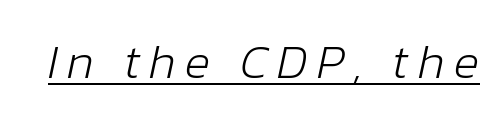
Does a line run under the words? Yes, clearly. Proportional: the letters do not fall into vertical columns. The letterforms sit at book weight or below. If you drew a line through each stem, it would be angled.
